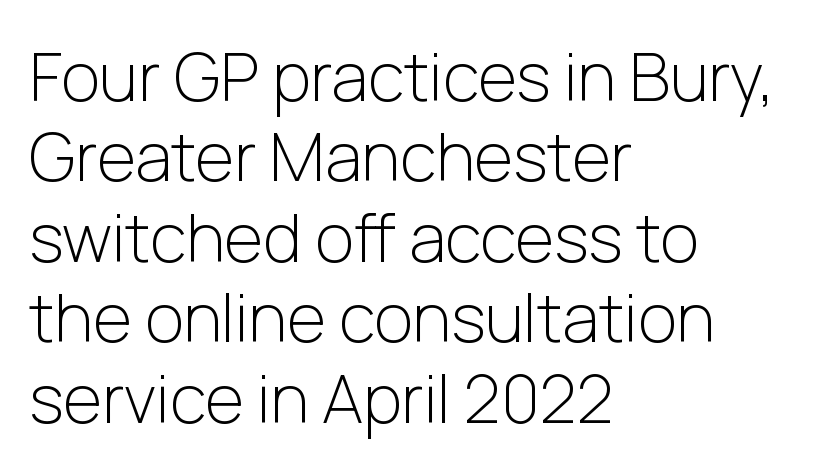
Q: Is the text bold? A: No.
Q: Is the text italic (slanted)? A: No, it is upright.
Q: Is the typeface a serif or a sans-serif typeface? A: Sans-serif.
Q: Is the text underlined? A: No.
Q: How is the paragraph aligned? A: Left-aligned.
Q: Is the spacing between letters normal or unusually wide? A: Normal.
Q: Width (condensed, normal, or wide)? A: Normal.
Q: Stroke contrast? A: Low.
Q: x-height? A: Medium.
Q: Monospaced? A: No.
